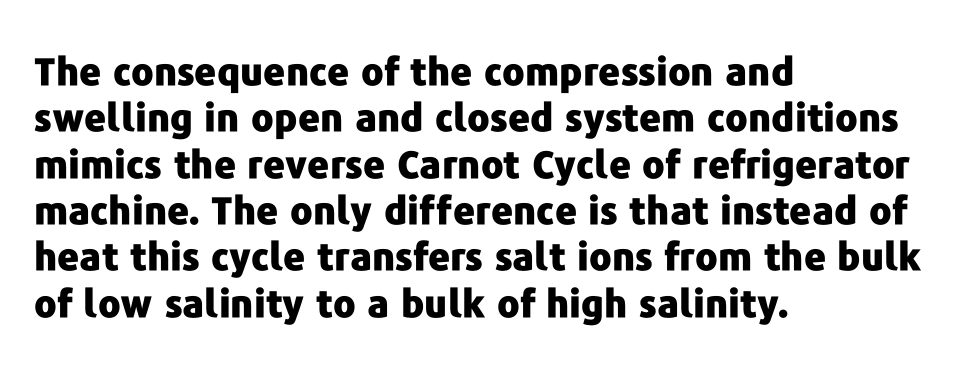
The image shows 38 px heavy sans-serif type, upright; set left-aligned, line spacing 1.22x, normal letter spacing, not underlined; low stroke contrast and a medium x-height.
